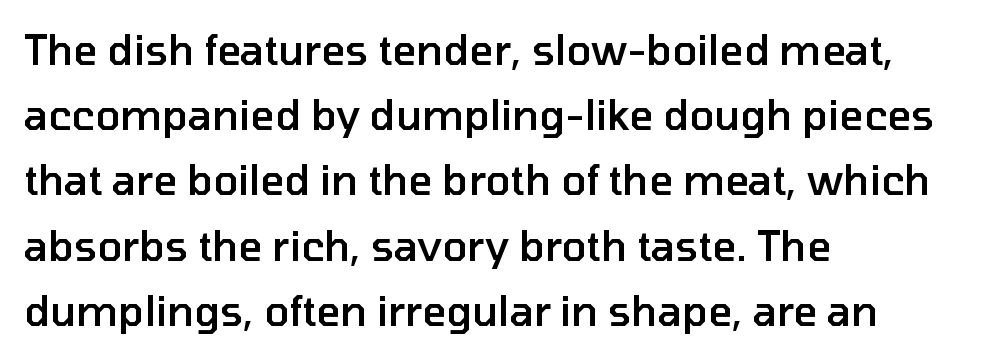
Varying glyph widths throughout — classic text-font behaviour. This rendering uses left alignment, leaving the right contour irregular. The type family on display is of the sans-serif kind. Characters remain perfectly vertical along every line. Standard letterfit; no display-style spreading of the glyphs.
